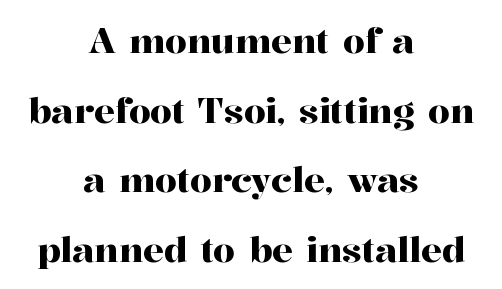
{"serif": "yes", "italic": "no", "width": "normal", "stroke_contrast": "high", "x_height": "medium", "monospaced": "no", "underline": "no", "align": "center", "line_spacing": "loose", "line_spacing_ratio": 1.99, "letter_spacing": "normal", "letter_spacing_em": 0.0, "glyph_px": 35}
